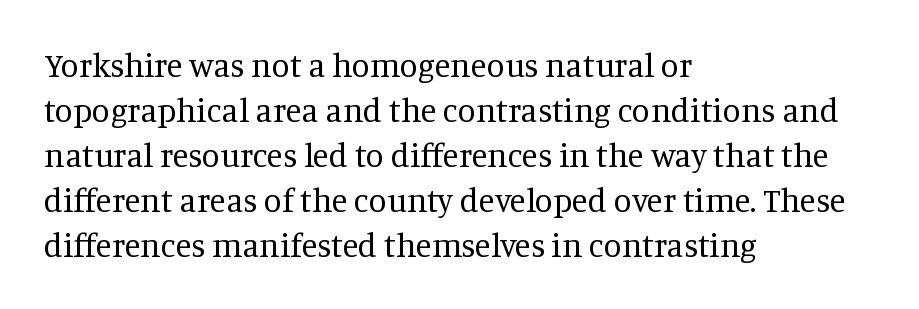
Every character sits straight up, as roman type does. Character widths vary here, with narrow letters taking less room than wide ones. Descenders hang freely into open space. On a weight scale, this lands at 450 or below. Typographically, this falls in the serif category.
